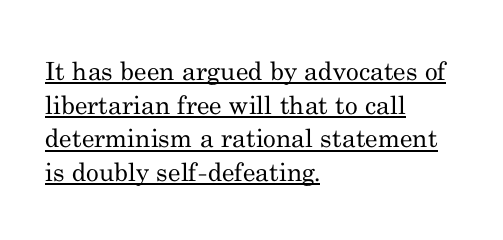
Honestly, the row spacing looks completely unremarkable. In designer terms, the underline attribute is active on this setting. You can tell it's not italic because the verticals are truly vertical. A classic flush-left, rag-right setting is used for this passage. The type is set solid horizontally, with unmodified tracking.
